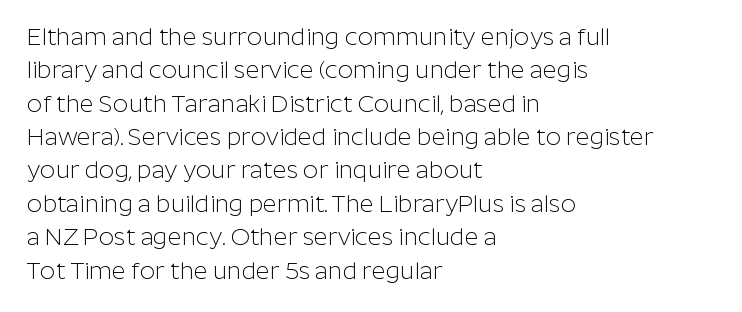
The image shows 24 px text type, upright; set left-aligned, normal line spacing (1.39x), normal letter spacing, not underlined.
